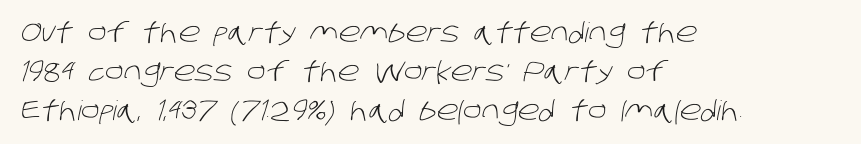
Q: Is the text bold? A: No.
Q: Is the text underlined? A: No.
Q: How is the paragraph aligned? A: Left-aligned.
Q: Is the spacing between letters normal or unusually wide? A: Normal.
Q: Is the spacing between lines tight, normal or loose? A: Normal.
